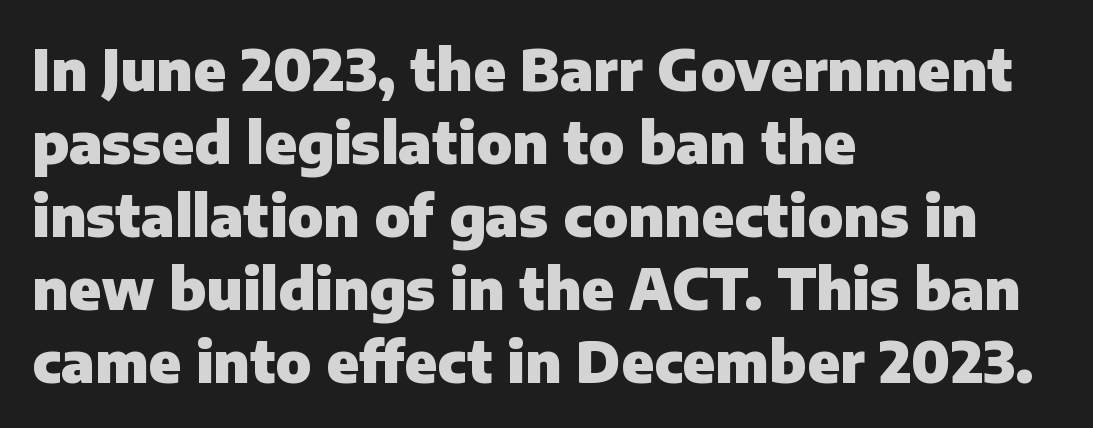
The typography opts for an upright posture over an oblique one. Spacing verdict: proportional, widths tailored to each character. Casual observation: everything's shoved over to the left. Normally led — the rows are evenly, conventionally spaced.
